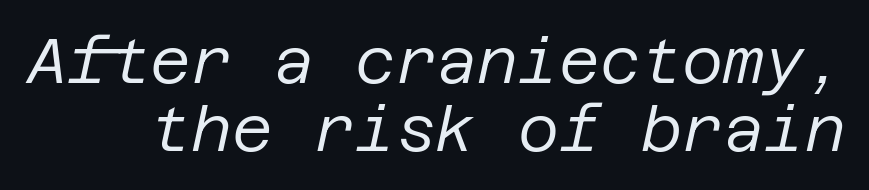
{"italic": "yes", "lean": "right", "slant_degrees": 12, "bold": "no", "weight": "regular", "width": "normal", "stroke_contrast": "low", "x_height": "large", "underline": "no", "line_spacing": "tight", "line_spacing_ratio": 1.08, "letter_spacing": "normal", "letter_spacing_em": 0.0, "glyph_px": 63}
